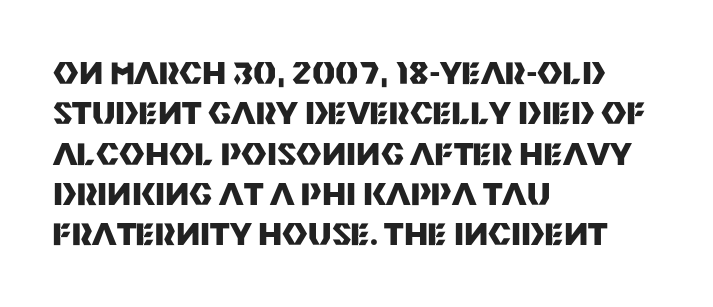
The image shows 31 px heavy sans-serif type, upright; set left-aligned, normal line spacing (1.3x), normal letter spacing, not underlined; medium stroke contrast and a large x-height.
